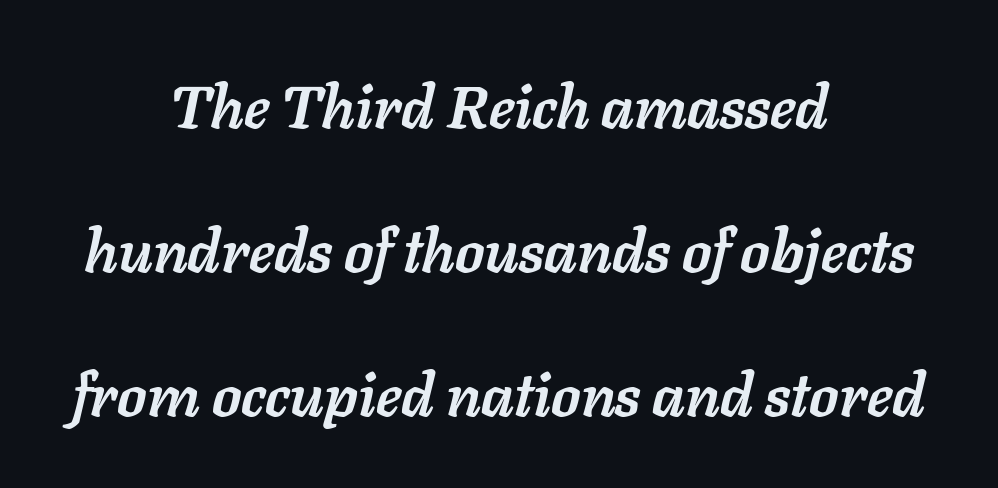
The image shows 60 px semibold type, italic (leaning right); set centered, loose line spacing (2.4x), normal letter spacing, not underlined; low stroke contrast and a medium x-height.
